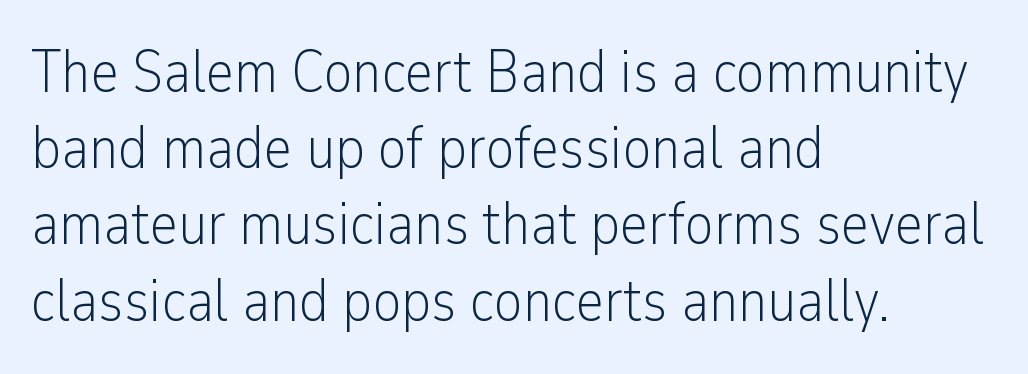
{"serif": "no", "italic": "no", "bold": "no", "weight": "light", "width": "condensed", "stroke_contrast": "low", "x_height": "medium", "monospaced": "no", "underline": "no", "align": "left", "line_spacing": "normal", "line_spacing_ratio": 1.27, "letter_spacing": "normal", "letter_spacing_em": 0.0, "glyph_px": 60}
